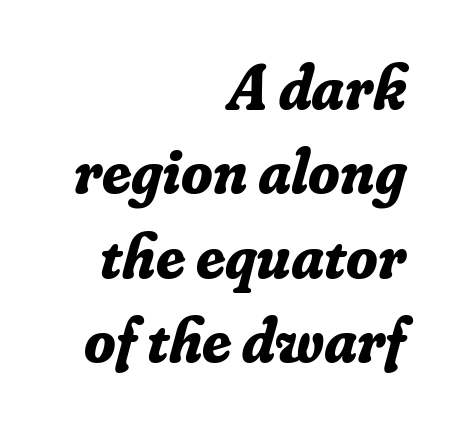
Observe the ordinary spacing: letters are neighbours, not strangers. The axis of the letterforms is tilted away from vertical. Regarding leading, the lines here are spaced in the standard way. How heavy is the stroke? Heavy — this is a bold. A bare baseline throughout the passage.
